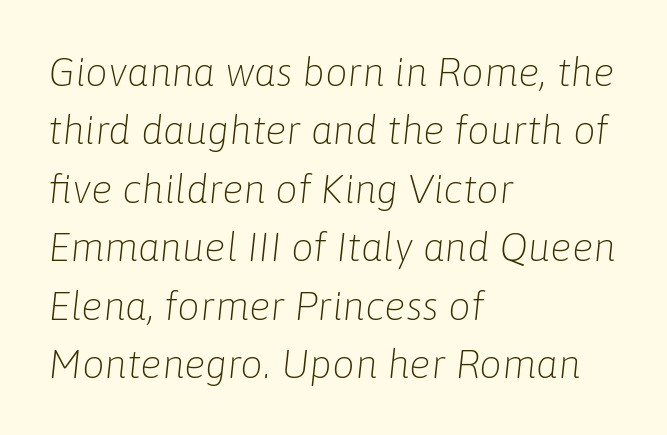
Nothing heavy about these letters — not bold at all. Posture: slanted. Notice how the passage keeps a crisp vertical edge on the left only. Does the leading feel generous? No, just average.
